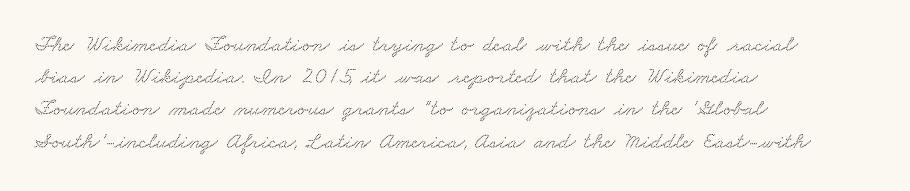
Q: Is the text underlined? A: No.
Q: How is the paragraph aligned? A: Left-aligned.
Q: Is the spacing between letters normal or unusually wide? A: Normal.
Q: Is the spacing between lines tight, normal or loose? A: Normal.
